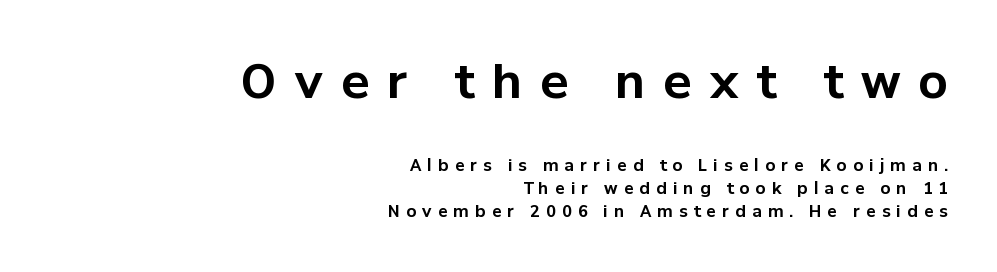
Reading down the block, your eye finds every line finishing at a fixed right position. How heavy is the stroke? Heavy — this is a bold. Plain, unruled lines of type. In this sample the first text group is rendered at the bigger scale. Think of a printed novel: that variable character pitch is what you see here. The line-height multiplier appears to be the usual default.
